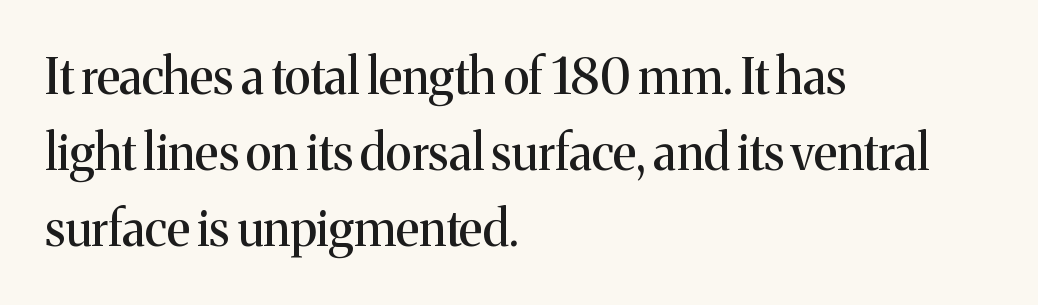
Q: Is the text italic (slanted)? A: No, it is upright.
Q: Is the typeface a serif or a sans-serif typeface? A: Serif.
Q: Is the text underlined? A: No.
Q: How is the paragraph aligned? A: Left-aligned.
Q: Is the spacing between letters normal or unusually wide? A: Normal.
Q: Is the spacing between lines tight, normal or loose? A: Normal.
Q: Width (condensed, normal, or wide)? A: Normal.
Q: Stroke contrast? A: Medium.
Q: x-height? A: Medium.
Q: Monospaced? A: No.
